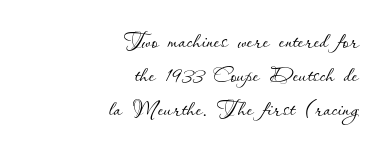
The weight would be labelled regular, book, light, or lighter still. Think of a printed novel: that variable character pitch is what you see here. Spacing between characters is what you'd get straight out of the box. Vertically, the passage feels compressed, each row crowding the next.
